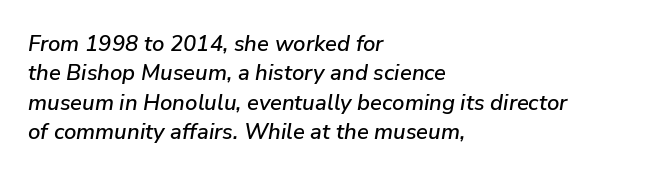
Q: Is the text italic (slanted)? A: Yes, it leans right by about 9 degrees.
Q: Is the text underlined? A: No.
Q: How is the paragraph aligned? A: Left-aligned.
Q: Is the spacing between letters normal or unusually wide? A: Normal.
Q: Is the spacing between lines tight, normal or loose? A: Normal.
